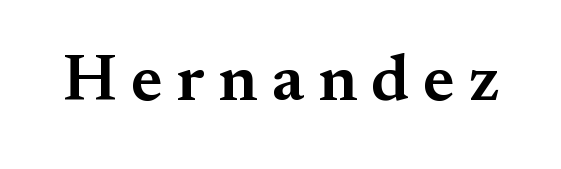
{"serif": "yes", "italic": "no", "bold": "semi", "weight": "semibold", "width": "normal", "stroke_contrast": "medium", "x_height": "small", "monospaced": "no", "underline": "no", "letter_spacing": "wide", "letter_spacing_em": 0.21, "glyph_px": 66}
